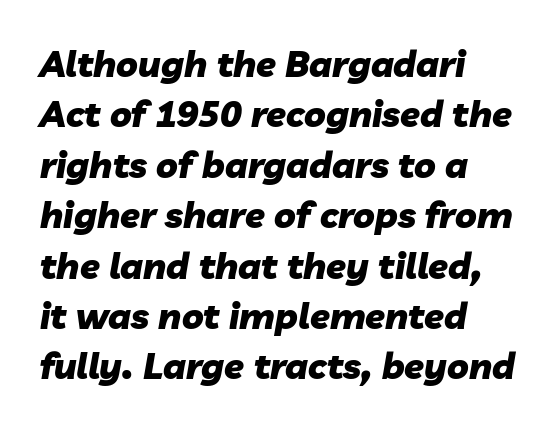
In terms of leading, this rendering sits right in the middle. Underlining? Definitely not there. There is no visible air inserted between adjacent glyphs. Think of a printed novel: that variable character pitch is what you see here. Visually the block forms a straight wall on the left and a jagged coastline on the right.
